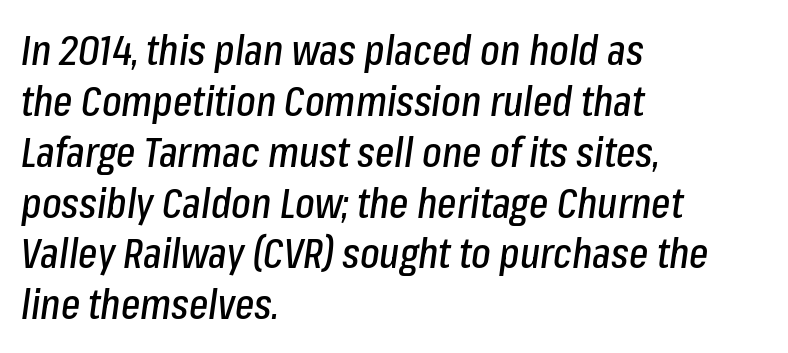
The specimen omits any rule beneath the text block's lines. In terms of posture, this sample is oblique. Character widths vary here, with narrow letters taking less room than wide ones. The tracking reads as untouched default to a designer's eye.
